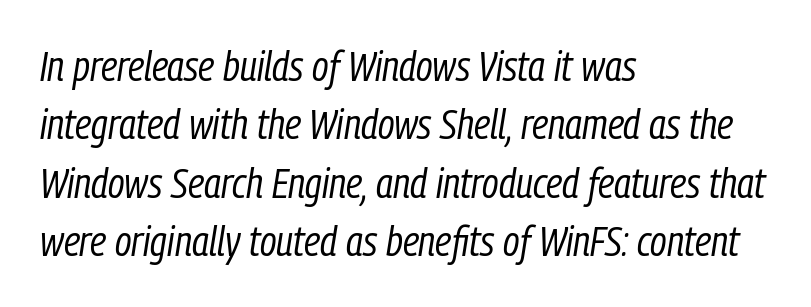
{"italic": "yes", "lean": "right", "slant_degrees": 9, "bold": "no", "weight": "regular", "width": "condensed", "stroke_contrast": "low", "x_height": "medium", "monospaced": "no", "underline": "no", "align": "left", "line_spacing": "normal", "line_spacing_ratio": 1.39, "letter_spacing": "normal", "letter_spacing_em": 0.0, "glyph_px": 42}
